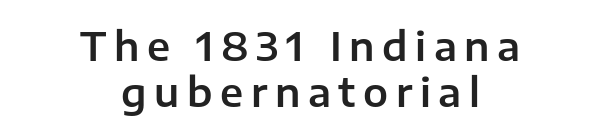
These lines are centered, leaving both edges ragged. Quick note: underline off. A typesetter would label this face a sans. The face used here is proportionally spaced, like ordinary book or web type. Italic? Not at all — the glyphs are vertical.
